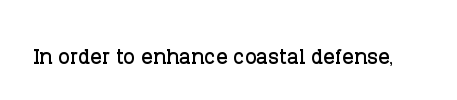
The image shows 28 px serif type, upright; set normal letter spacing, not underlined; low stroke contrast and a large x-height.
